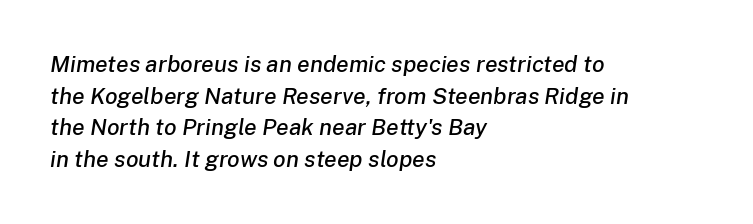
{"italic": "yes", "lean": "right", "slant_degrees": 8, "underline": "no", "align": "left", "line_spacing": "normal", "line_spacing_ratio": 1.38, "letter_spacing": "normal", "letter_spacing_em": 0.0, "glyph_px": 23}
